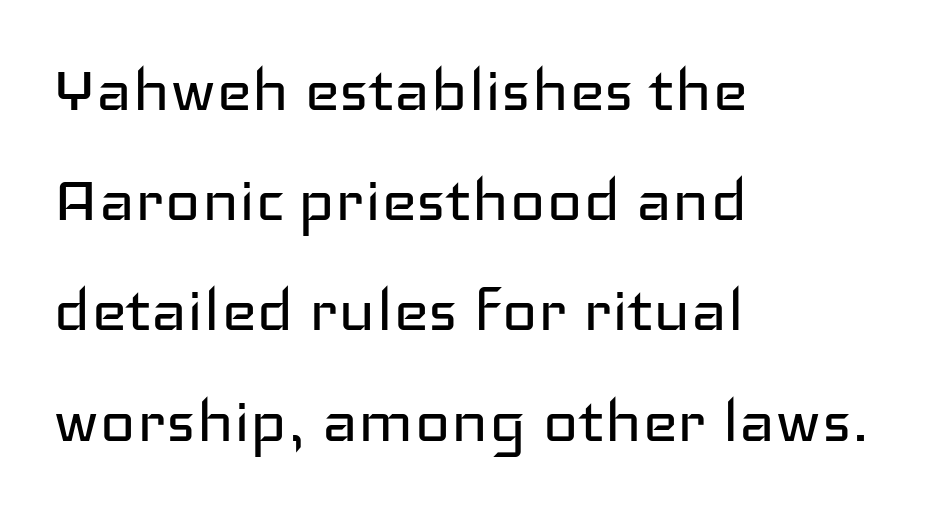
Q: Is the text bold? A: No.
Q: Is the text italic (slanted)? A: No, it is upright.
Q: Is the typeface a serif or a sans-serif typeface? A: Sans-serif.
Q: Is the text underlined? A: No.
Q: How is the paragraph aligned? A: Left-aligned.
Q: Is the spacing between letters normal or unusually wide? A: Normal.
Q: Is the spacing between lines tight, normal or loose? A: Normal.
Q: Width (condensed, normal, or wide)? A: Wide.
Q: Stroke contrast? A: Low.
Q: x-height? A: Medium.
Q: Monospaced? A: No.
